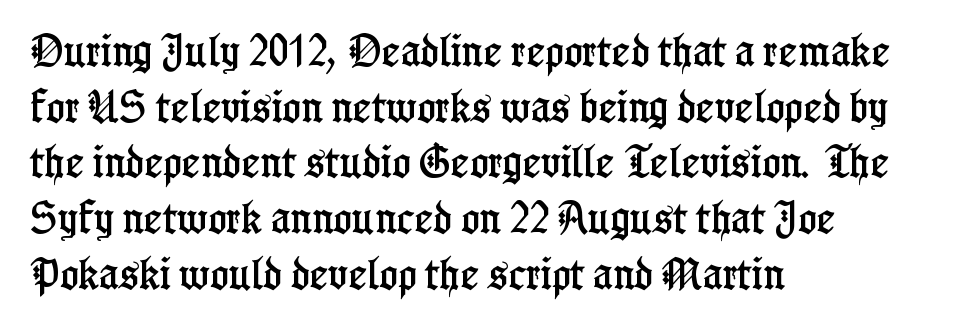
Q: Is the text italic (slanted)? A: No, it is upright.
Q: Is the typeface a serif or a sans-serif typeface? A: Serif.
Q: Is the text underlined? A: No.
Q: How is the paragraph aligned? A: Left-aligned.
Q: Is the spacing between letters normal or unusually wide? A: Normal.
Q: Is the spacing between lines tight, normal or loose? A: Normal.
Q: Width (condensed, normal, or wide)? A: Condensed.
Q: Stroke contrast? A: Low.
Q: x-height? A: Medium.
Q: Monospaced? A: No.
